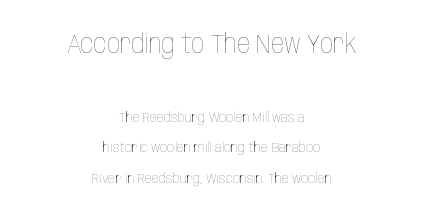
{"italic": "no", "bold": "no", "underline": "no", "align": "center", "line_spacing": "loose", "line_spacing_ratio": 2.19, "letter_spacing": "normal", "letter_spacing_em": 0.0, "larger_block": "first", "size_ratio": 1.86, "glyph_px": 26}
